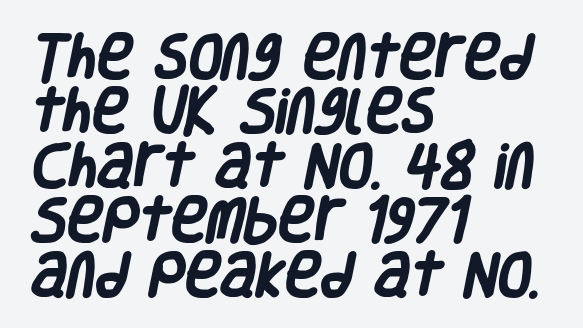
The image shows 49 px heavy, condensed sans-serif type; set left-aligned, tight line spacing (1.11x), normal letter spacing, not underlined; low stroke contrast and a large x-height.
